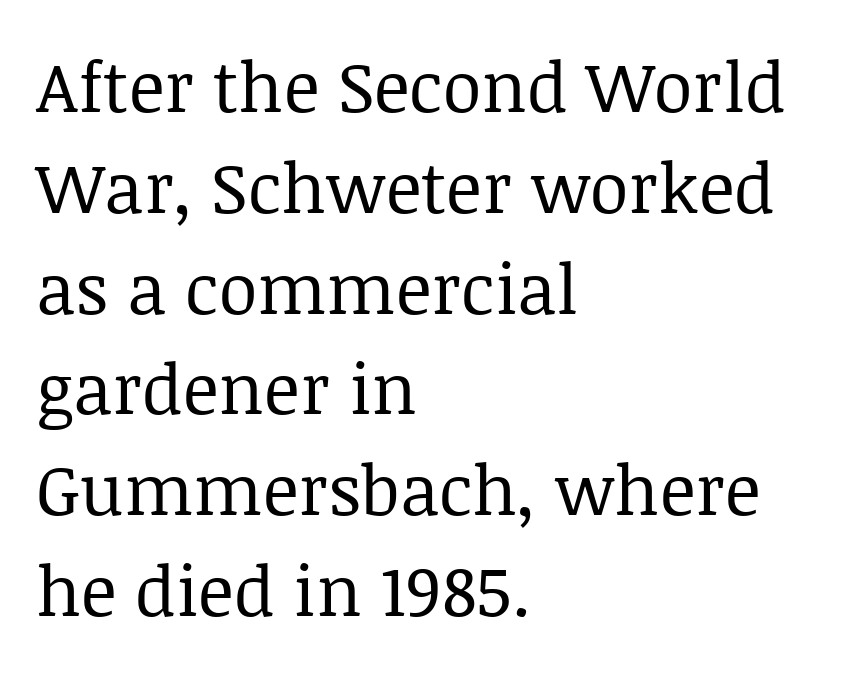
Q: Is the text bold? A: No.
Q: Is the text italic (slanted)? A: No, it is upright.
Q: Is the typeface a serif or a sans-serif typeface? A: Serif.
Q: Is the text underlined? A: No.
Q: How is the paragraph aligned? A: Left-aligned.
Q: Is the spacing between letters normal or unusually wide? A: Normal.
Q: Is the spacing between lines tight, normal or loose? A: Normal.
Q: Width (condensed, normal, or wide)? A: Normal.
Q: Stroke contrast? A: Low.
Q: x-height? A: Large.
Q: Monospaced? A: No.
